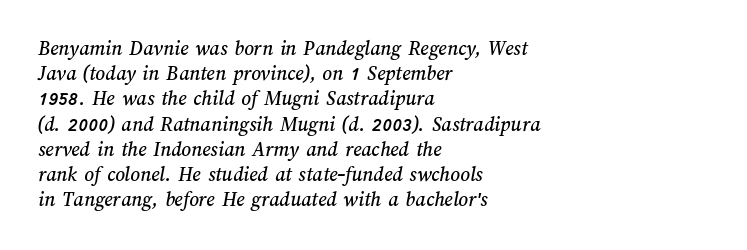
{"underline": "no", "align": "left", "line_spacing_ratio": 1.2, "letter_spacing": "normal", "letter_spacing_em": 0.0, "glyph_px": 21}
